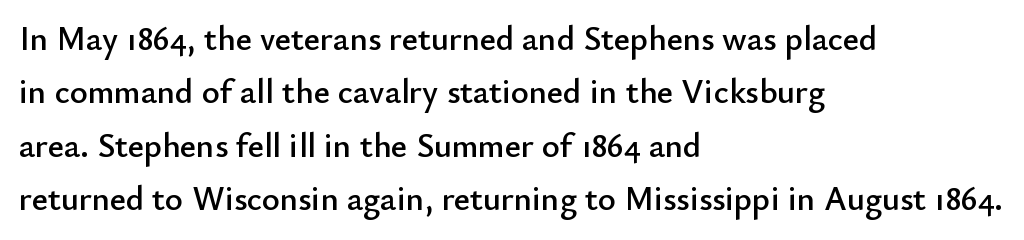
{"serif": "no", "italic": "no", "width": "normal", "stroke_contrast": "low", "x_height": "small", "monospaced": "no", "underline": "no", "align": "left", "line_spacing": "normal", "line_spacing_ratio": 1.57, "letter_spacing": "normal", "letter_spacing_em": 0.0, "glyph_px": 34}
